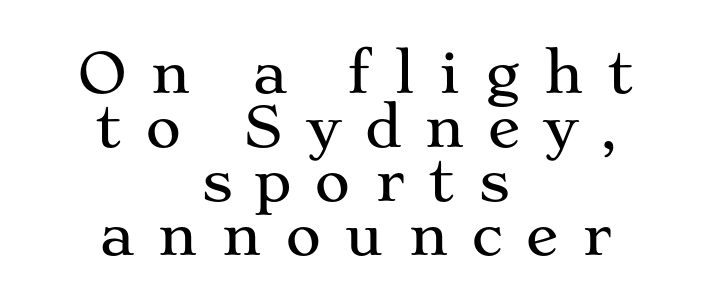
Q: Is the text italic (slanted)? A: No, it is upright.
Q: Is the typeface a serif or a sans-serif typeface? A: Serif.
Q: Is the text underlined? A: No.
Q: How is the paragraph aligned? A: Centered.
Q: Is the spacing between letters normal or unusually wide? A: Unusually wide.
Q: Is the spacing between lines tight, normal or loose? A: Tight.
Q: Width (condensed, normal, or wide)? A: Wide.
Q: Stroke contrast? A: Medium.
Q: x-height? A: Medium.
Q: Monospaced? A: No.
